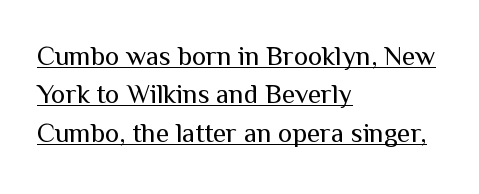
Q: Is the text bold? A: No.
Q: Is the text italic (slanted)? A: No, it is upright.
Q: Is the text underlined? A: Yes.
Q: How is the paragraph aligned? A: Left-aligned.
Q: Is the spacing between letters normal or unusually wide? A: Normal.
Q: Is the spacing between lines tight, normal or loose? A: Normal.
